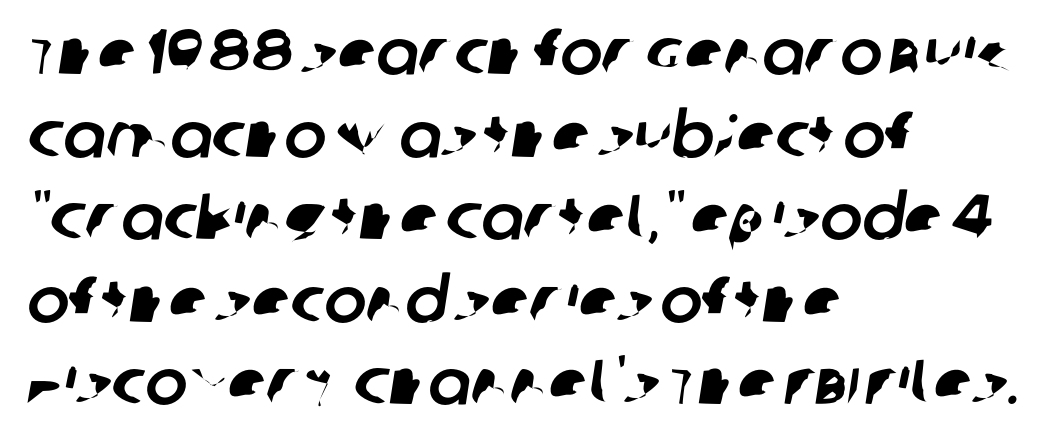
Q: Is the typeface a serif or a sans-serif typeface? A: Sans-serif.
Q: Is the text underlined? A: No.
Q: How is the paragraph aligned? A: Left-aligned.
Q: Is the spacing between letters normal or unusually wide? A: Normal.
Q: Is the spacing between lines tight, normal or loose? A: Normal.
Q: Width (condensed, normal, or wide)? A: Normal.
Q: Stroke contrast? A: Low.
Q: x-height? A: Large.
Q: Monospaced? A: No.
